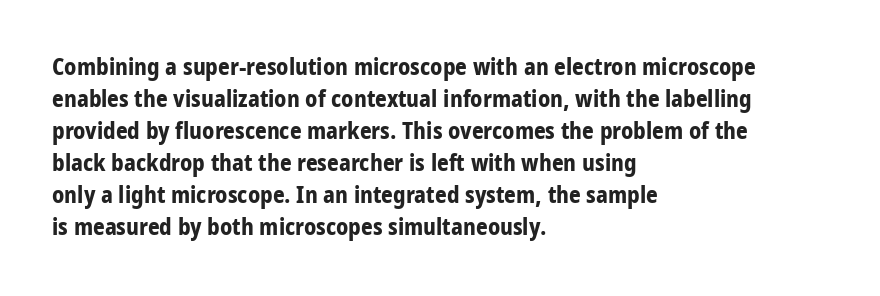
The image shows 23 px bold type, upright; set left-aligned, normal line spacing (1.39x), normal letter spacing, not underlined.
